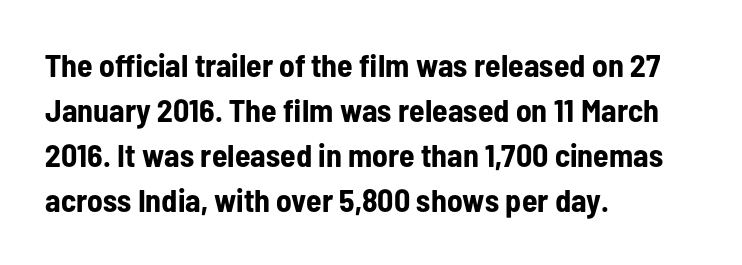
The image shows 32 px bold, condensed sans-serif type, upright; set left-aligned, normal line spacing (1.41x), normal letter spacing, not underlined; low stroke contrast and a medium x-height.
